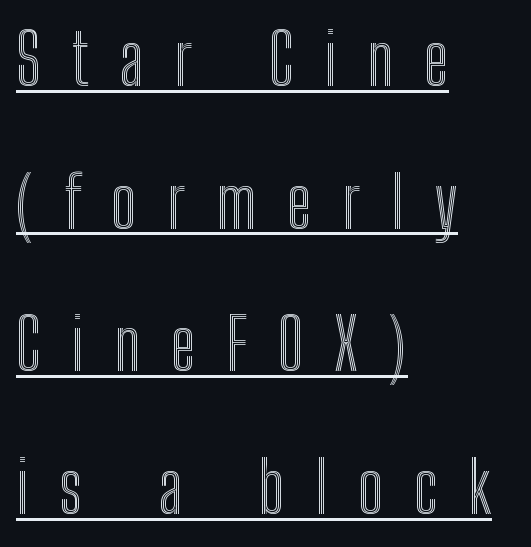
{"italic": "no", "width": "condensed", "x_height": "medium", "monospaced": "no", "underline": "yes", "align": "left", "line_spacing": "loose", "line_spacing_ratio": 2.01, "letter_spacing": "wide", "letter_spacing_em": 0.43, "glyph_px": 71}
